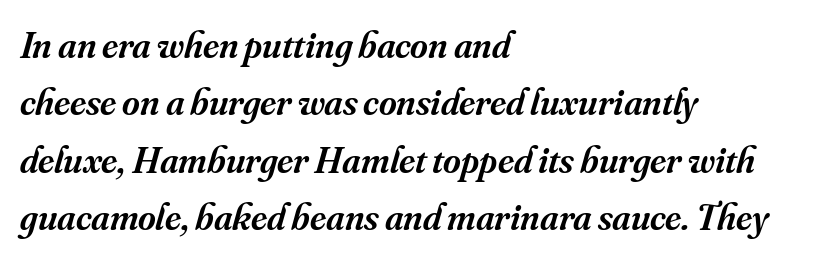
This is serif lettering, the kind often seen in printed books. A typesetter would call this zero additional tracking. The zone under the glyphs is completely vacant. The rag falls on the right side of this text block. How heavy is the stroke? Medium-heavy — a semibold, shy of bold.
